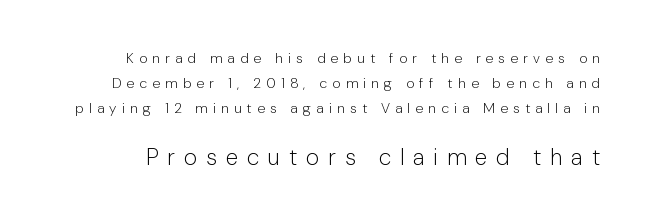
{"italic": "no", "bold": "no", "underline": "no", "line_spacing_ratio": 1.77, "letter_spacing": "wide", "letter_spacing_em": 0.38, "larger_block": "second", "size_ratio": 1.64, "glyph_px": 23}
